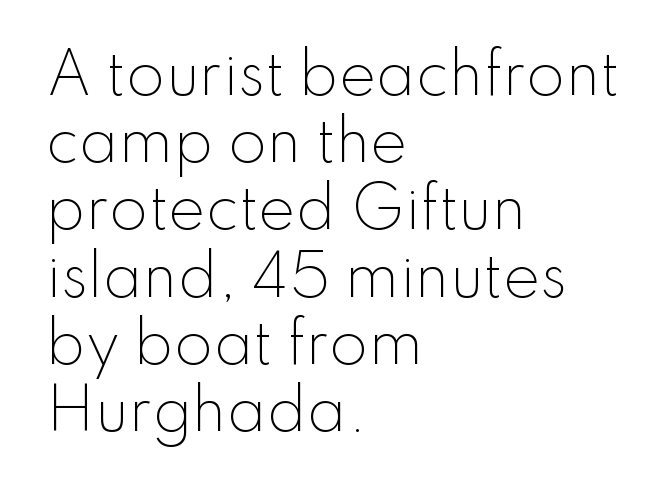
{"serif": "no", "italic": "no", "bold": "no", "weight": "light", "width": "normal", "stroke_contrast": "low", "x_height": "small", "monospaced": "no", "underline": "no", "align": "left", "line_spacing_ratio": 1.2, "letter_spacing": "normal", "letter_spacing_em": 0.0, "glyph_px": 56}
